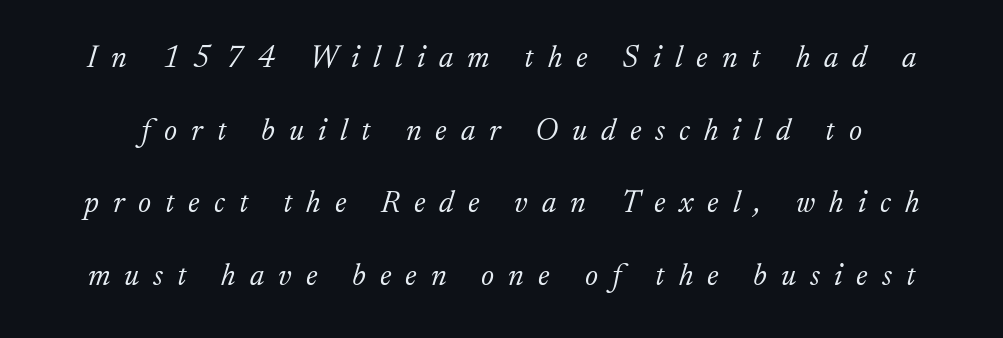
This sample uses a serif face. Descenders hang freely into open space. The rendering inserts visible extra space after every character. You can tell it's italic because the verticals aren't actually vertical. The characters are drawn with everyday or finer stroke widths.
